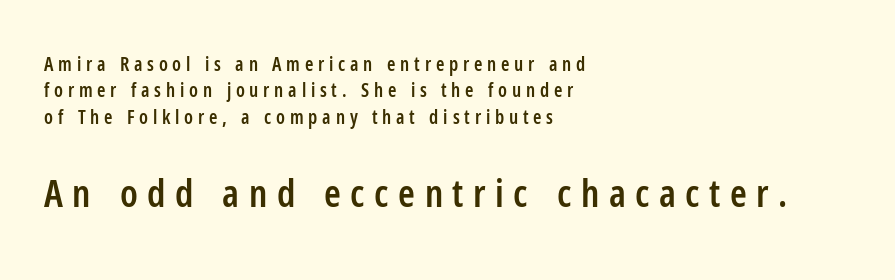
Q: Is the text bold? A: Semi-bold.
Q: Is the text italic (slanted)? A: No, it is upright.
Q: Is the typeface a serif or a sans-serif typeface? A: Sans-serif.
Q: Is the text underlined? A: No.
Q: How is the paragraph aligned? A: Left-aligned.
Q: Is the spacing between letters normal or unusually wide? A: Unusually wide.
Q: Is the spacing between lines tight, normal or loose? A: Normal.
Q: Which block of text is set in a larger size, the first (top) or the second (bottom)? A: The second (bottom) one.
Q: Width (condensed, normal, or wide)? A: Condensed.
Q: Stroke contrast? A: Low.
Q: x-height? A: Medium.
Q: Monospaced? A: No.
